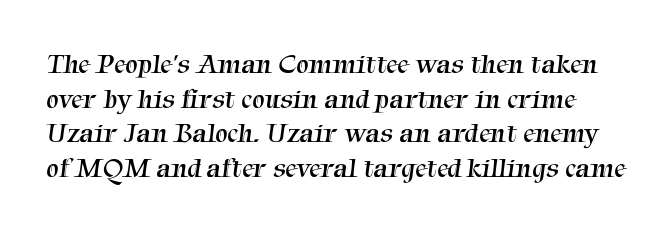
{"serif": "yes", "bold": "no", "weight": "regular", "width": "normal", "stroke_contrast": "medium", "x_height": "medium", "monospaced": "no", "underline": "no", "line_spacing_ratio": 1.24, "letter_spacing": "normal", "letter_spacing_em": 0.0, "glyph_px": 28}
